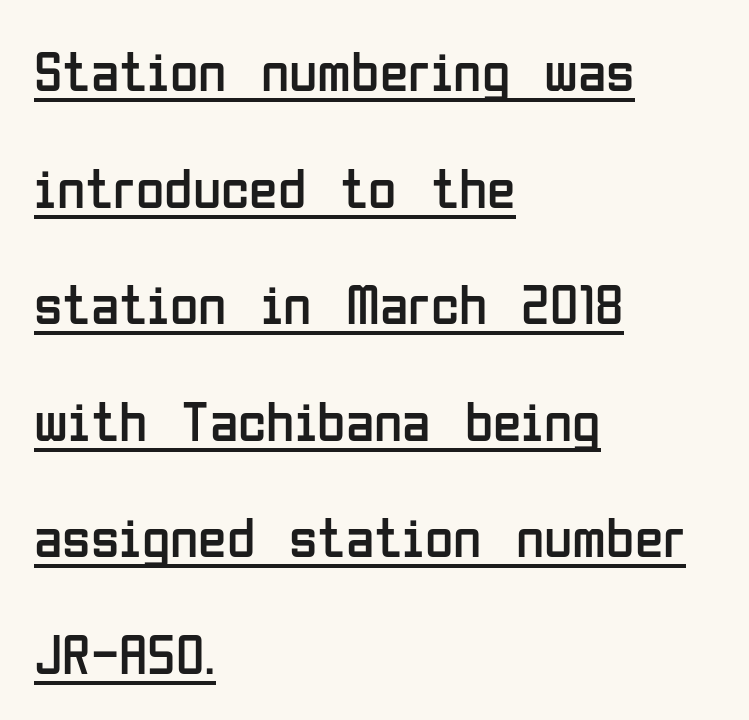
Q: Is the text bold? A: No.
Q: Is the text italic (slanted)? A: No, it is upright.
Q: Is the typeface a serif or a sans-serif typeface? A: Sans-serif.
Q: Is the text underlined? A: Yes.
Q: How is the paragraph aligned? A: Left-aligned.
Q: Is the spacing between letters normal or unusually wide? A: Normal.
Q: Is the spacing between lines tight, normal or loose? A: Loose.
Q: Width (condensed, normal, or wide)? A: Condensed.
Q: Stroke contrast? A: Low.
Q: x-height? A: Medium.
Q: Monospaced? A: No.
